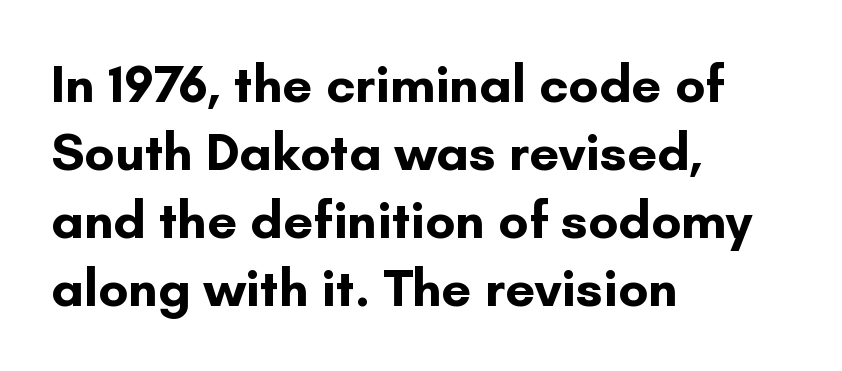
{"serif": "no", "italic": "no", "bold": "yes", "weight": "bold", "width": "normal", "stroke_contrast": "low", "x_height": "small", "monospaced": "no", "underline": "no", "align": "left", "line_spacing": "normal", "line_spacing_ratio": 1.28, "letter_spacing": "normal", "letter_spacing_em": 0.0, "glyph_px": 53}
